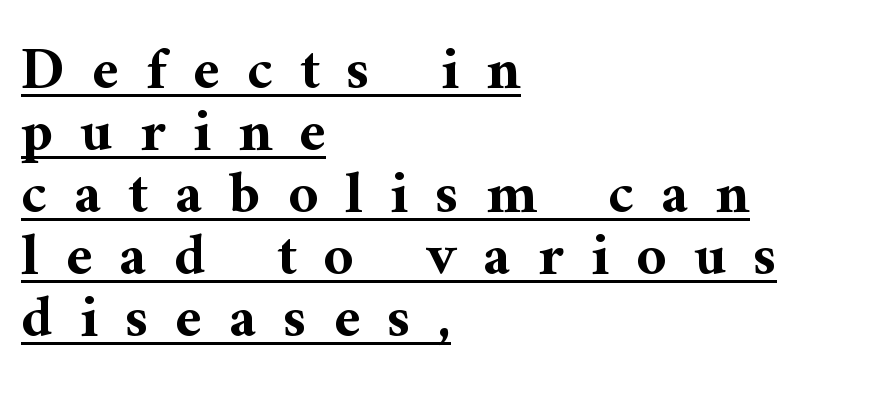
The image shows 59 px bold serif type, upright; set left-aligned, tight line spacing (1.05x), unusually wide letter spacing (+0.46 em), underlined; medium stroke contrast and a medium x-height.
